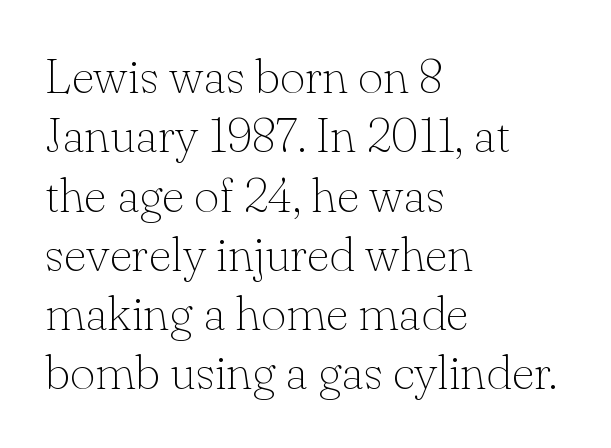
Q: Is the text bold? A: No.
Q: Is the text italic (slanted)? A: No, it is upright.
Q: Is the typeface a serif or a sans-serif typeface? A: Serif.
Q: Is the text underlined? A: No.
Q: How is the paragraph aligned? A: Left-aligned.
Q: Is the spacing between letters normal or unusually wide? A: Normal.
Q: Width (condensed, normal, or wide)? A: Normal.
Q: Stroke contrast? A: Low.
Q: x-height? A: Small.
Q: Monospaced? A: No.
